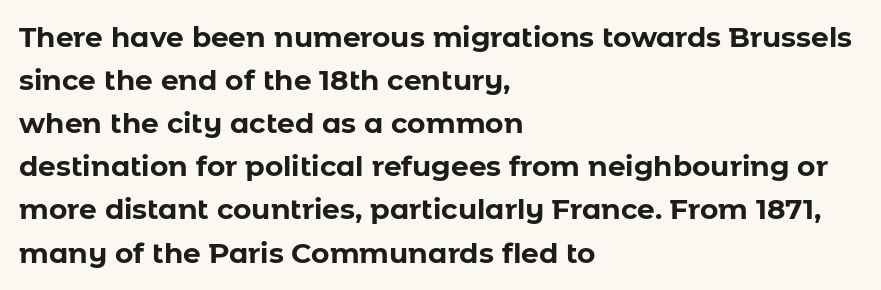
The image shows 28 px bold sans-serif type, upright; set left-aligned, normal line spacing (1.54x), normal letter spacing, not underlined; low stroke contrast and a medium x-height.
